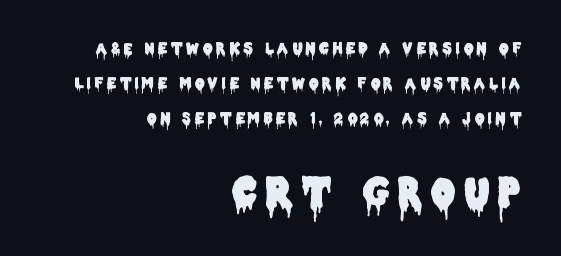
Each new line begins a long way beneath the previous one. This rendering widens character spacing well past its baseline value. Here the second block reads like a headline and the first like body copy. Designer's note — italics off, roman on. Spacing verdict: proportional, widths tailored to each character.
